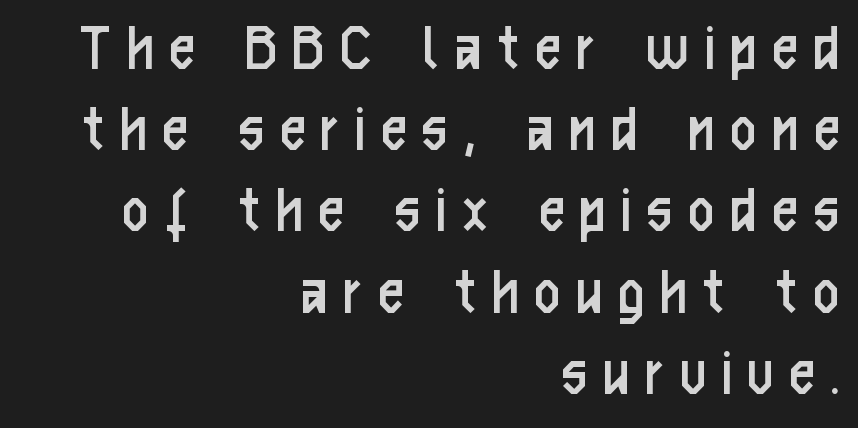
Type style note: lacks serifs. Note the varied advance widths — an 'i' is clearly narrower than an 'm'. A clean baseline with only descenders dipping below it. Rendered with straight, roman letterforms. Unbolded letterforms with no extra heft.
